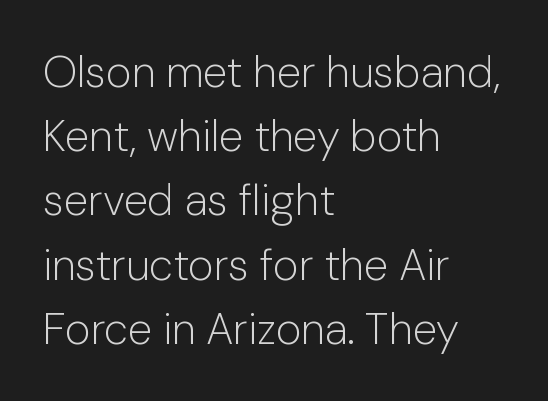
Q: Is the text bold? A: No.
Q: Is the text italic (slanted)? A: No, it is upright.
Q: Is the typeface a serif or a sans-serif typeface? A: Sans-serif.
Q: Is the text underlined? A: No.
Q: How is the paragraph aligned? A: Left-aligned.
Q: Is the spacing between letters normal or unusually wide? A: Normal.
Q: Is the spacing between lines tight, normal or loose? A: Normal.
Q: Width (condensed, normal, or wide)? A: Normal.
Q: Stroke contrast? A: Low.
Q: x-height? A: Medium.
Q: Monospaced? A: No.
